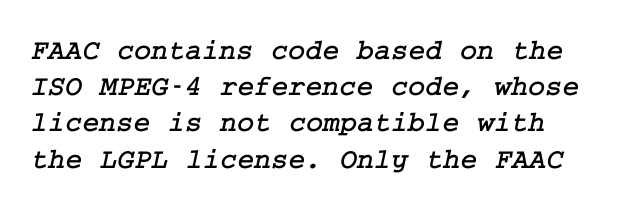
The image shows 29 px serif type; set left-aligned, normal line spacing (1.25x), normal letter spacing, not underlined; low stroke contrast and a medium x-height.
